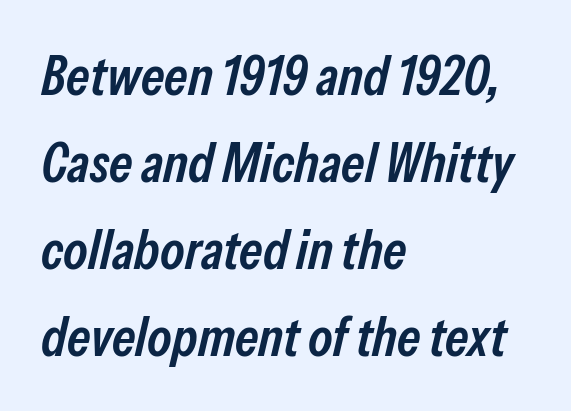
Q: Is the text bold? A: Semi-bold.
Q: Is the text italic (slanted)? A: Yes, it leans right by about 13 degrees.
Q: Is the text underlined? A: No.
Q: How is the paragraph aligned? A: Left-aligned.
Q: Is the spacing between letters normal or unusually wide? A: Normal.
Q: Is the spacing between lines tight, normal or loose? A: Normal.
Q: Width (condensed, normal, or wide)? A: Condensed.
Q: Stroke contrast? A: Low.
Q: x-height? A: Medium.
Q: Monospaced? A: No.
